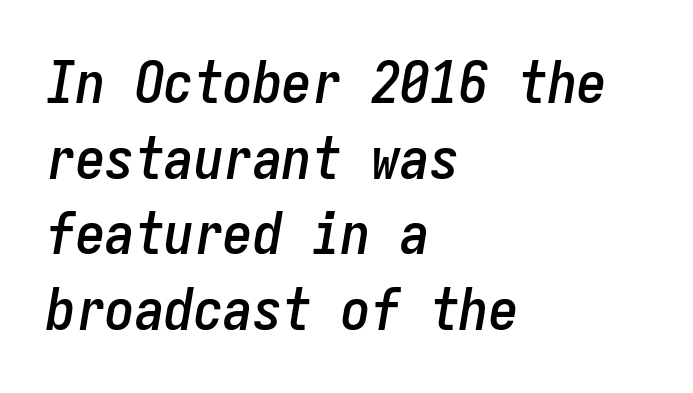
The image shows 59 px condensed type, italic (leaning right), monospaced; set left-aligned, normal line spacing (1.28x), normal letter spacing, not underlined; low stroke contrast and a medium x-height.
